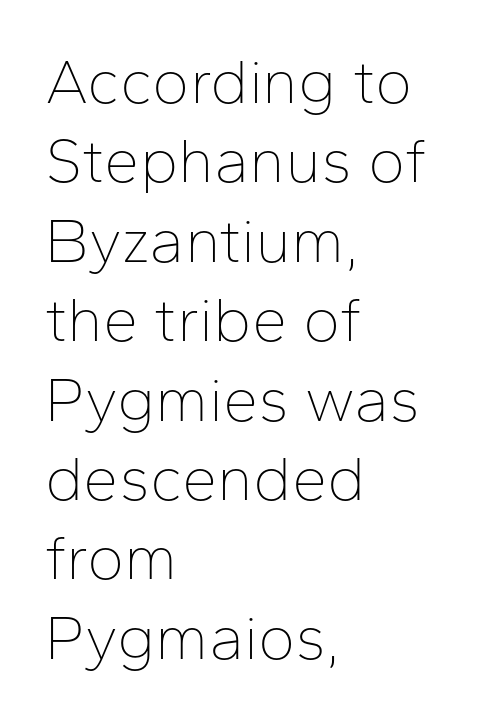
The strip under each line holds only bare page. The passage shown stacks its lines at a standard gap. Proportional: the letters do not fall into vertical columns. Between one letter and the next there's only the usual sliver of space. The lettering stays uniformly vertical, giving the passage a roman look.
